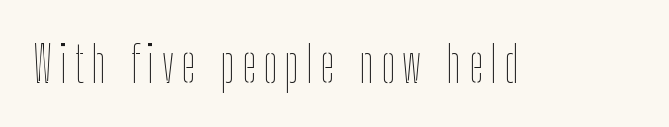
The weight would be labelled regular, book, light, or lighter still. The glyphs are unaccompanied by any horizontal stroke below them. Proportional: the letters do not fall into vertical columns. The type sits square on the baseline with zero lean.
